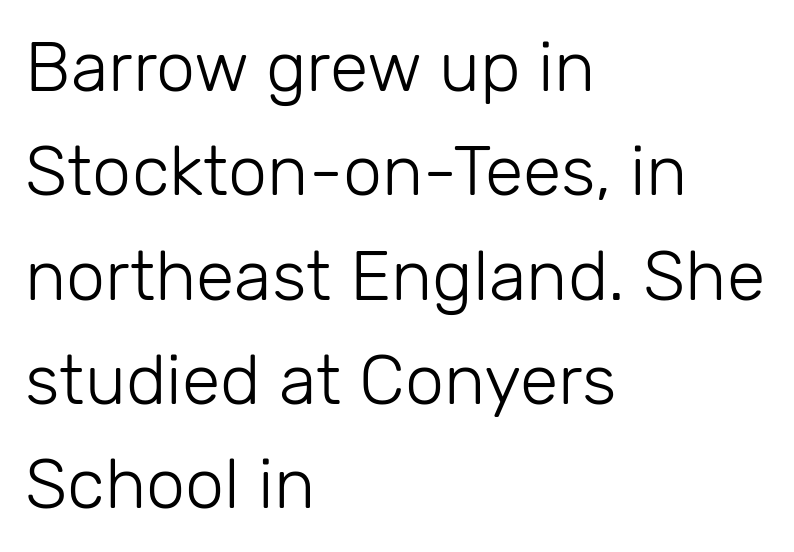
{"serif": "no", "italic": "no", "bold": "no", "weight": "light", "width": "normal", "stroke_contrast": "low", "x_height": "medium", "monospaced": "no", "underline": "no", "align": "left", "line_spacing": "normal", "line_spacing_ratio": 1.49, "letter_spacing": "normal", "letter_spacing_em": 0.0, "glyph_px": 70}
